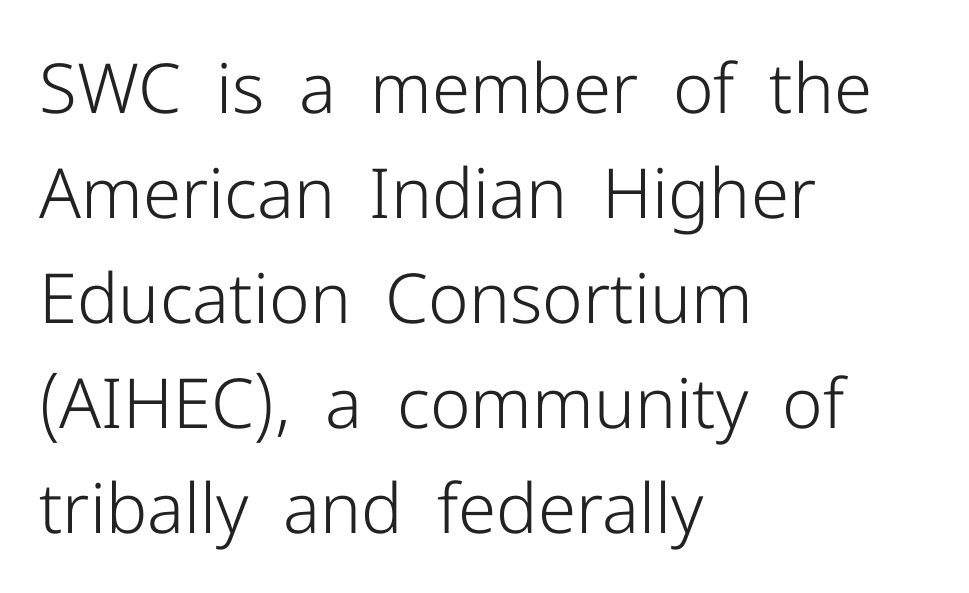
The letters advance in unequal steps, a hallmark of proportional type. A normal amount of white space separates one row of letters from the next. A typesetter would mark this as roman, not italic. The letters sit at their default tracking, neither squeezed nor spread.
